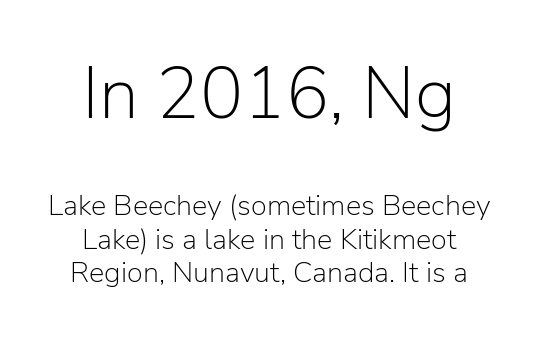
The image shows 72 px light sans-serif type, upright; set centered, tight line spacing (1.15x), normal letter spacing, not underlined; the first (top) block is 2.48x larger; low stroke contrast and a medium x-height.
